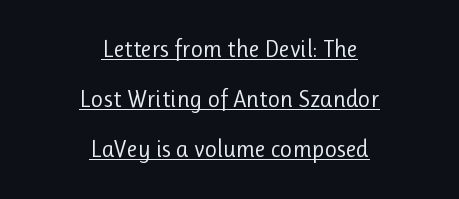
{"italic": "no", "bold": "no", "underline": "yes", "align": "center", "line_spacing": "loose", "line_spacing_ratio": 2.09, "letter_spacing": "normal", "letter_spacing_em": 0.0, "glyph_px": 24}
